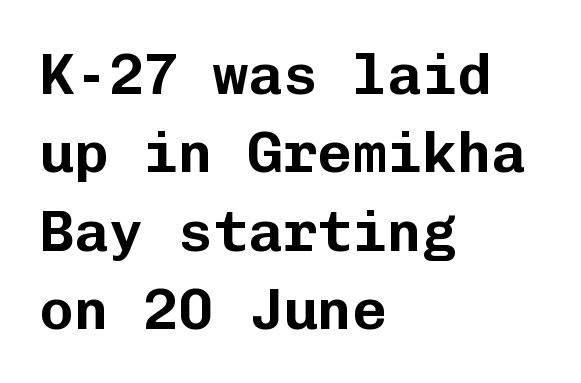
The paragraph has a hard left edge and a soft right edge. The rendering shows plain stroke endings on the letterforms — a sans-serif design. The line texture is even and compact thanks to regular tracking. Do the letters lean? They stand straight. Is this a fixed-width face? Yes — each glyph sits in an identical cell. Nobody drew a line under any word here.
